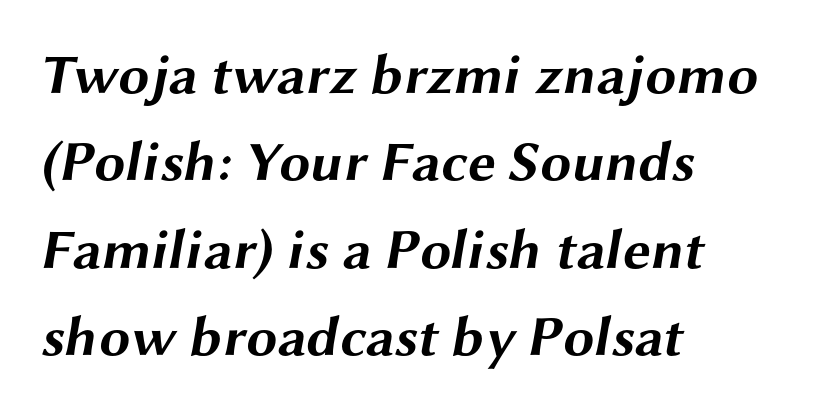
A student would call this left alignment; a typographer would say flush left, rag right. The rows are spaced the way most documents space them. This rendering employs a face without finishing strokes, i.e., a sans-serif. Emphasis by weight is at full strength: bold. Words appear dense and cohesive because spacing is normal. Check the space under the baseline: it is left empty.
